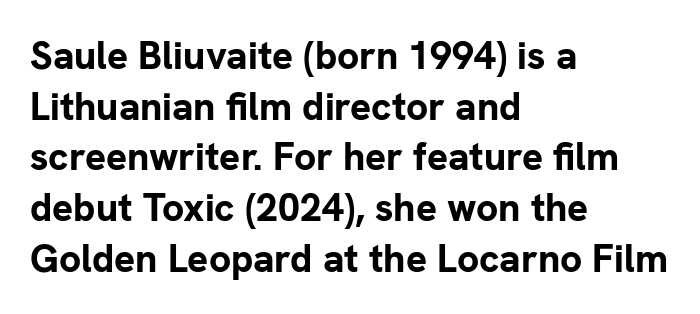
Q: Is the text bold? A: Yes.
Q: Is the text italic (slanted)? A: No, it is upright.
Q: Is the typeface a serif or a sans-serif typeface? A: Sans-serif.
Q: Is the text underlined? A: No.
Q: How is the paragraph aligned? A: Left-aligned.
Q: Is the spacing between letters normal or unusually wide? A: Normal.
Q: Is the spacing between lines tight, normal or loose? A: Normal.
Q: Width (condensed, normal, or wide)? A: Normal.
Q: Stroke contrast? A: Low.
Q: x-height? A: Medium.
Q: Monospaced? A: No.
